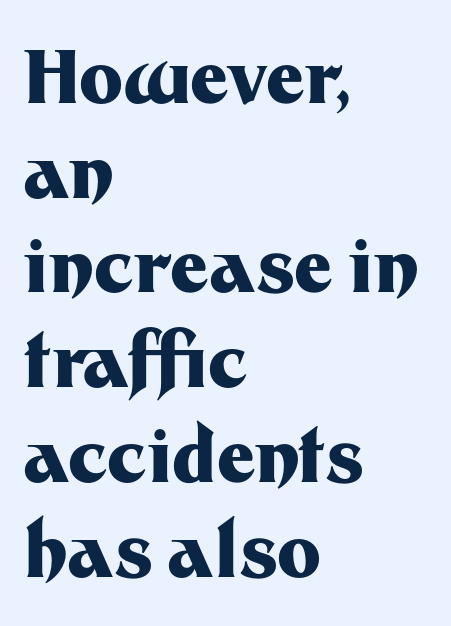
Tall strokes in this sample are plumb rather than angled. Each line starts at the same left margin while the right side varies. Examine the stroke ends and you'll find no serifs. Is this a fixed-width face? No — the glyphs have proportional, varying widths. Summary of weight: heavy, a full bold.
